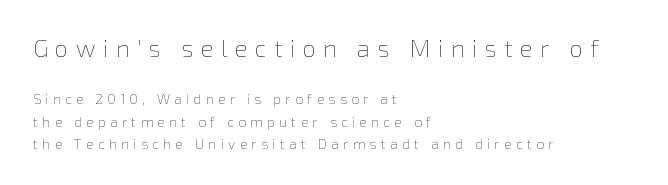
The image shows 24 px text type, upright; set left-aligned, normal line spacing (1.59x), unusually wide letter spacing (+0.31 em), not underlined; the first (top) block is 1.71x larger.
